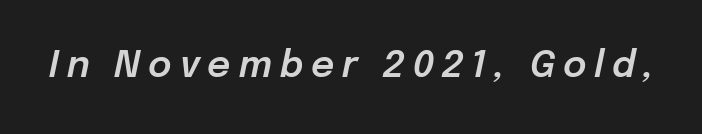
The image shows 36 px text type, italic (leaning right); set unusually wide letter spacing (+0.22 em), not underlined; low stroke contrast and a medium x-height.
